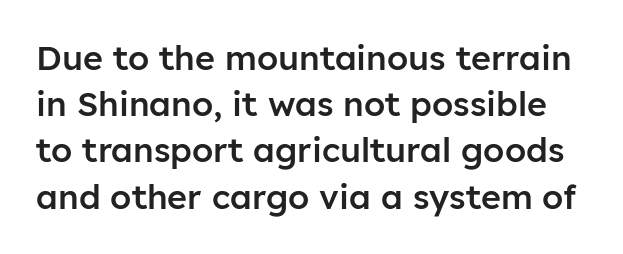
Q: Is the text bold? A: Semi-bold.
Q: Is the text italic (slanted)? A: No, it is upright.
Q: Is the typeface a serif or a sans-serif typeface? A: Sans-serif.
Q: Is the text underlined? A: No.
Q: Is the spacing between letters normal or unusually wide? A: Normal.
Q: Is the spacing between lines tight, normal or loose? A: Normal.
Q: Width (condensed, normal, or wide)? A: Normal.
Q: Stroke contrast? A: Low.
Q: x-height? A: Medium.
Q: Monospaced? A: No.
